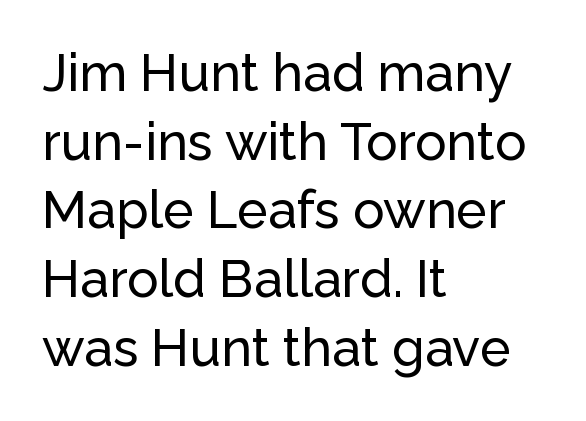
{"serif": "no", "italic": "no", "width": "normal", "stroke_contrast": "low", "x_height": "medium", "monospaced": "no", "underline": "no", "align": "left", "line_spacing": "normal", "line_spacing_ratio": 1.32, "letter_spacing": "normal", "letter_spacing_em": 0.0, "glyph_px": 52}
